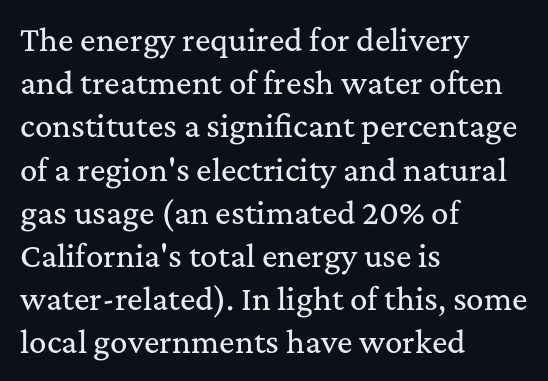
Normally led — the rows are evenly, conventionally spaced. Rule under the text: the space is simply empty. In terms of letterform style, serifs are clearly present. A roman cut, with each character standing at attention. These lines are rendered in a variable-pitch font.
